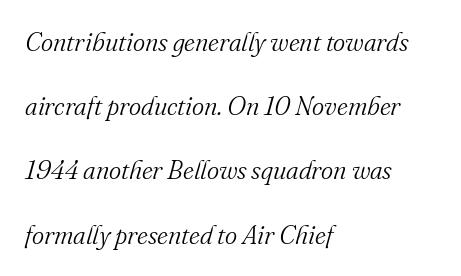
Stem width sits at or under what a default text font uses. Bare-footed words on every line. Italic? Definitely — the glyphs are oblique. The ragged edge is on the right, which tells us the setting is flush left. Quick note: interline space is abundant. No extra tracking has been applied to these lines.
